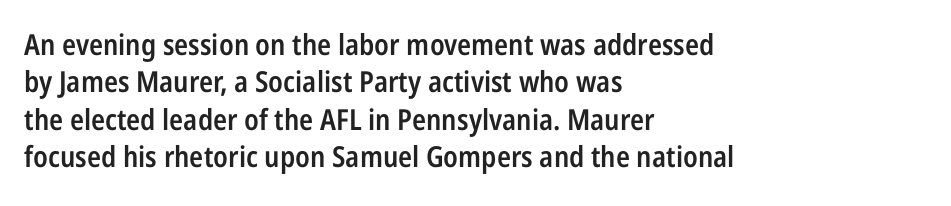
The image shows 29 px semibold, condensed sans-serif type, upright; set left-aligned, normal line spacing (1.29x), normal letter spacing, not underlined; low stroke contrast and a medium x-height.
